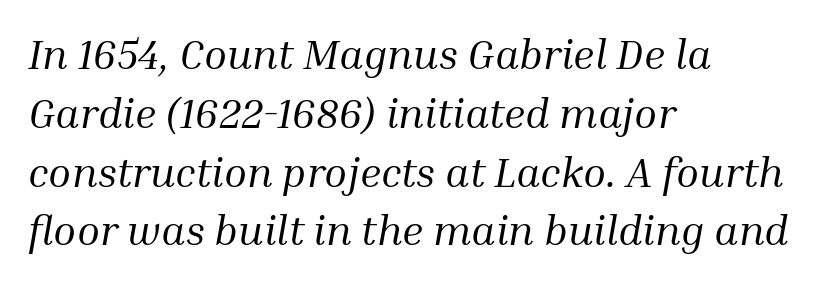
These glyphs show unthickened strokes, regular width or finer. Which margin do the lines hug? The left one — the right edge is uneven. Spacing verdict: proportional, widths tailored to each character. Unmarked baselines from the first word to the last. Stroke terminals: seriffed.
